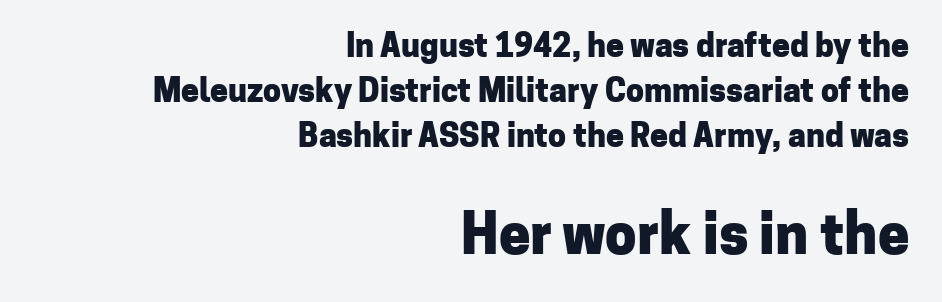
The image shows 56 px heavy sans-serif type, upright; set right-aligned, normal line spacing (1.4x), normal letter spacing, not underlined; the second (bottom) block is 1.75x larger; low stroke contrast and a medium x-height.
